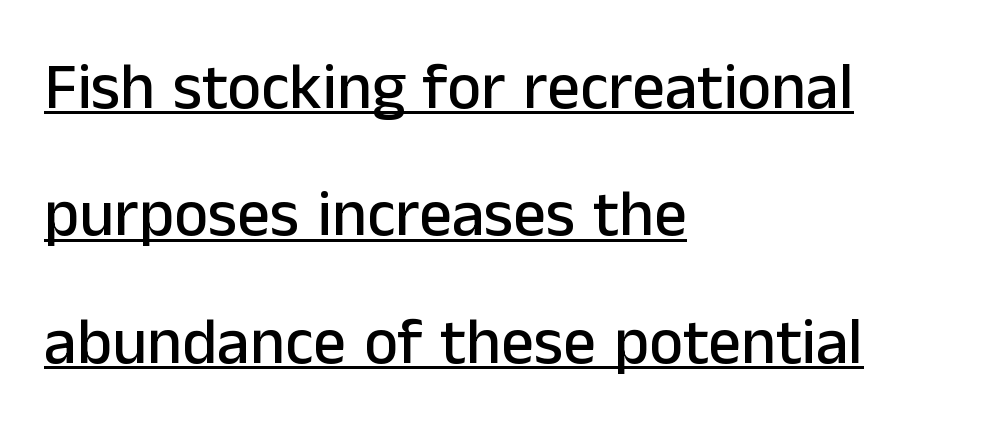
The image shows 65 px sans-serif type, upright; set left-aligned, loose line spacing (1.96x), normal letter spacing, underlined; low stroke contrast and a medium x-height.
